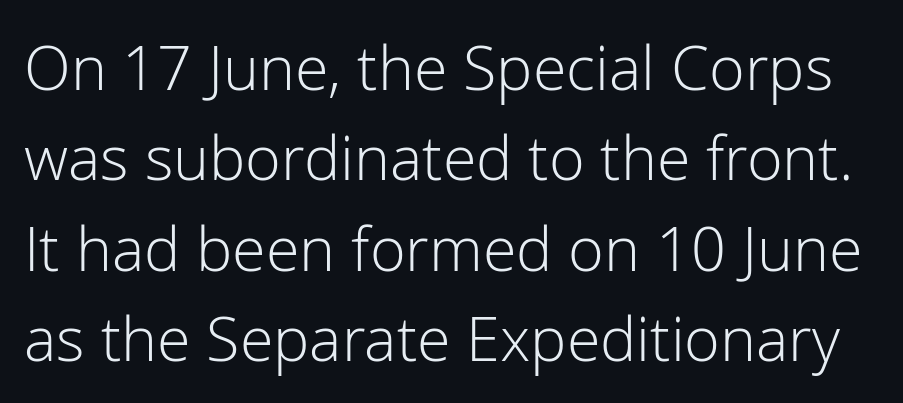
The type family on display is of the sans-serif kind. Each row of text sits above clean, open space. Summary of weight: not heavy and not bold. The rendering uses natural spacing where letterforms have individual widths. The horizontal fit of the characters is conventional and even. Style check: upright.
